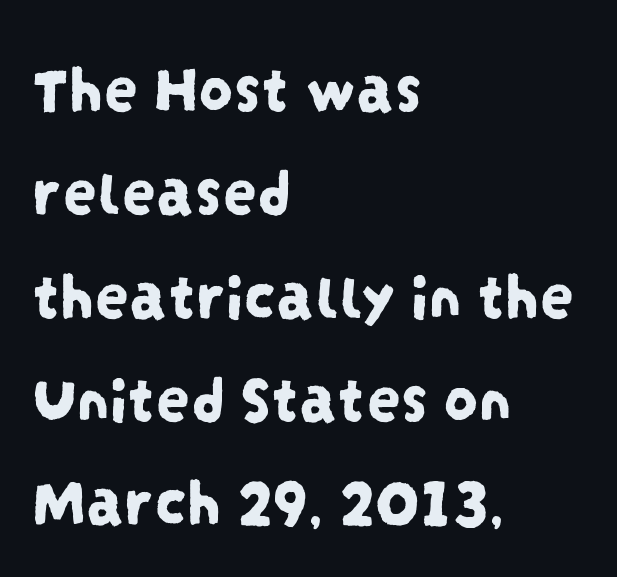
The type is set solid horizontally, with unmodified tracking. Caption: multi-line text, flush left, ragged right. This is sans-serif lettering, the kind often seen on screens and signage. Quick note: underline off. Summary of vertical rhythm: regular, with standard interline spacing.
